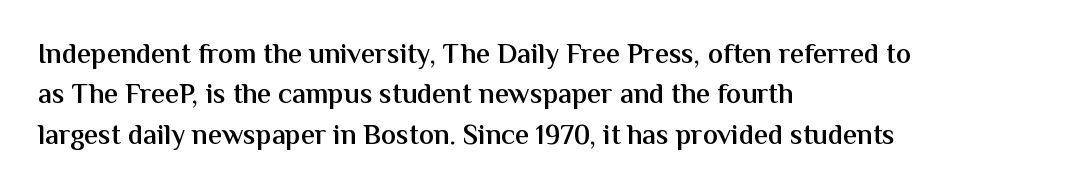
Q: Is the text bold? A: Semi-bold.
Q: Is the text italic (slanted)? A: No, it is upright.
Q: Is the typeface a serif or a sans-serif typeface? A: Sans-serif.
Q: Is the text underlined? A: No.
Q: How is the paragraph aligned? A: Left-aligned.
Q: Is the spacing between letters normal or unusually wide? A: Normal.
Q: Is the spacing between lines tight, normal or loose? A: Normal.
Q: Width (condensed, normal, or wide)? A: Normal.
Q: Stroke contrast? A: Medium.
Q: x-height? A: Medium.
Q: Monospaced? A: No.
